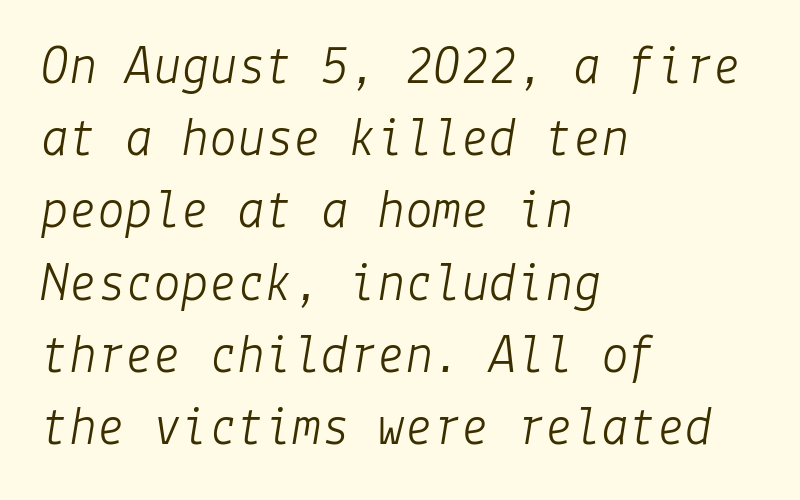
The setting favours the left margin, as ordinary paragraphs usually do. The foot of each line stays bare and open. The font's italic variant was chosen for this text. Weight: in the light-to-regular range. Honestly, the letter spacing is just normal — you wouldn't notice it.
